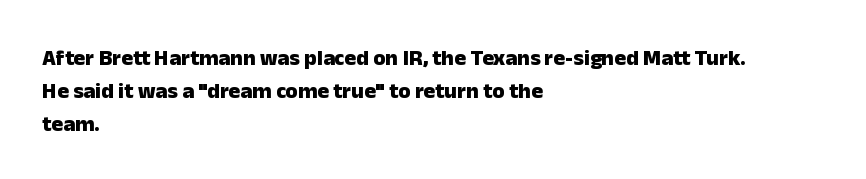
You'd pick this weight for a headline — it's a proper bold. The lettering holds an erect, upright posture throughout. Glance below the letters and you will spot only blank space. Layout note: lines flush left. Characters follow at the spacing the type designer built in. These lines sit exactly where default settings would place them.
